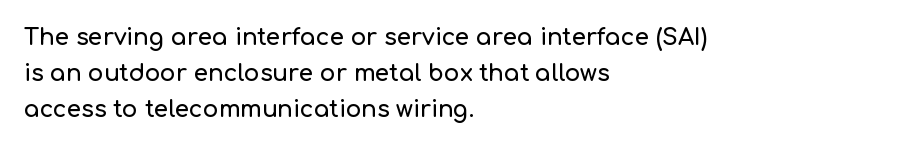
The passage shown has conventional tracking throughout. The axis of the letterforms is exactly vertical. In CSS terms this would be text-align: left. The area under the type is left untouched.
